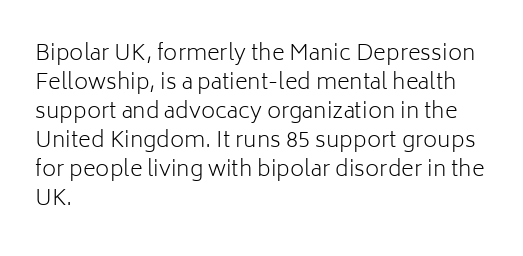
Q: Is the text bold? A: No.
Q: Is the text italic (slanted)? A: No, it is upright.
Q: Is the text underlined? A: No.
Q: How is the paragraph aligned? A: Left-aligned.
Q: Is the spacing between letters normal or unusually wide? A: Normal.
Q: Is the spacing between lines tight, normal or loose? A: Normal.
